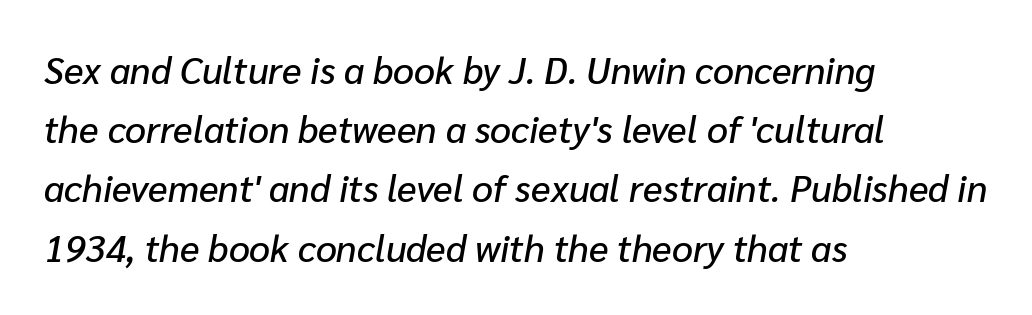
{"italic": "yes", "lean": "right", "slant_degrees": 10, "width": "normal", "stroke_contrast": "low", "x_height": "medium", "monospaced": "no", "underline": "no", "align": "left", "line_spacing": "normal", "line_spacing_ratio": 1.6, "letter_spacing": "normal", "letter_spacing_em": 0.0, "glyph_px": 37}
